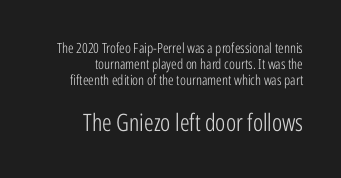
{"italic": "no", "bold": "no", "underline": "no", "align": "right", "line_spacing": "tight", "line_spacing_ratio": 1.14, "letter_spacing": "normal", "letter_spacing_em": 0.0, "larger_block": "second", "size_ratio": 1.71, "glyph_px": 24}
